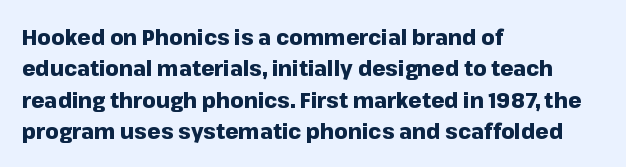
{"italic": "no", "bold": "yes", "underline": "no", "align": "left", "line_spacing": "normal", "line_spacing_ratio": 1.49, "letter_spacing": "normal", "letter_spacing_em": 0.0, "glyph_px": 21}
